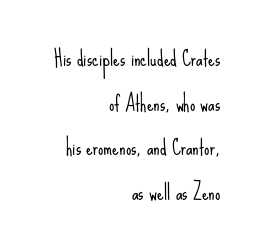
{"italic": "no", "bold": "no", "underline": "no", "align": "right", "line_spacing": "loose", "line_spacing_ratio": 2.13, "letter_spacing": "normal", "letter_spacing_em": 0.0, "glyph_px": 21}
